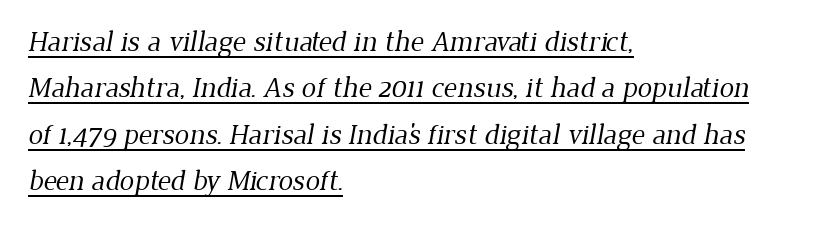
The image shows 29 px regular-weight serif type; set left-aligned, normal line spacing (1.6x), normal letter spacing, underlined; low stroke contrast and a medium x-height.
